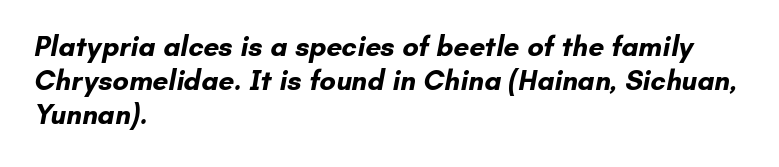
The image shows 28 px bold sans-serif type; set left-aligned, line spacing 1.22x, normal letter spacing, not underlined; low stroke contrast and a small x-height.
